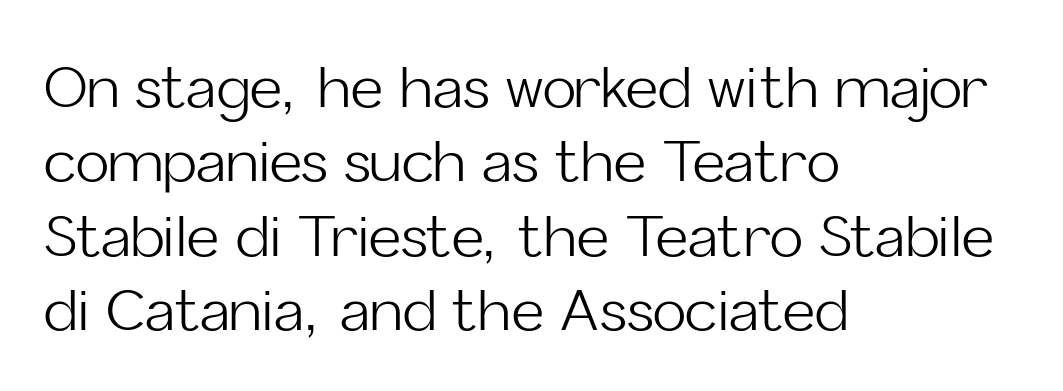
Q: Is the text bold? A: No.
Q: Is the text italic (slanted)? A: No, it is upright.
Q: Is the typeface a serif or a sans-serif typeface? A: Sans-serif.
Q: Is the text underlined? A: No.
Q: How is the paragraph aligned? A: Left-aligned.
Q: Is the spacing between letters normal or unusually wide? A: Normal.
Q: Is the spacing between lines tight, normal or loose? A: Normal.
Q: Width (condensed, normal, or wide)? A: Normal.
Q: Stroke contrast? A: Low.
Q: x-height? A: Medium.
Q: Monospaced? A: No.
